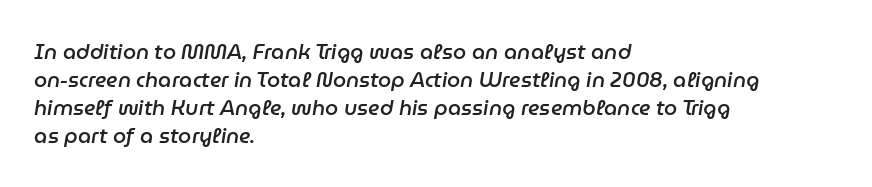
{"italic": "yes", "lean": "right", "slant_degrees": 9, "bold": "semi", "underline": "no", "align": "left", "line_spacing": "normal", "line_spacing_ratio": 1.33, "letter_spacing": "normal", "letter_spacing_em": 0.0, "glyph_px": 21}
